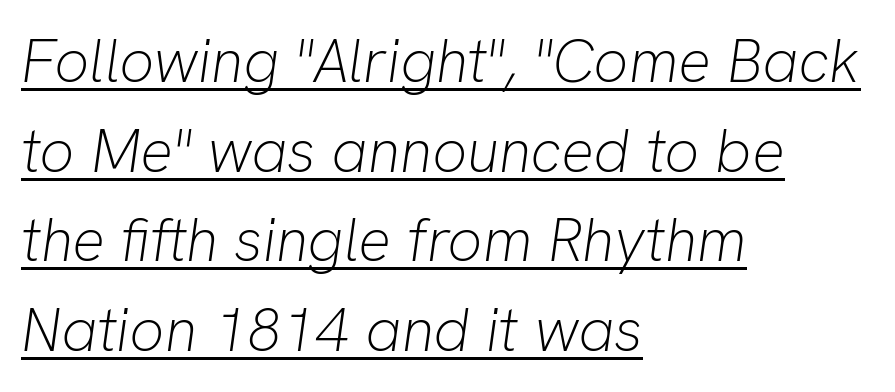
The image shows 61 px light type, italic (leaning right); set left-aligned, normal line spacing (1.47x), normal letter spacing, underlined; low stroke contrast and a medium x-height.
